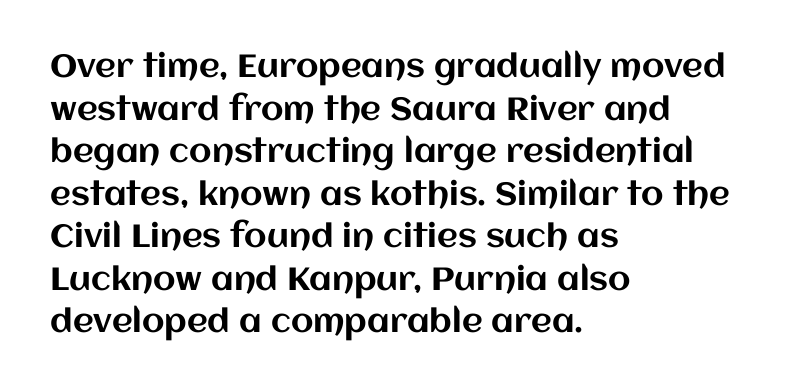
The image shows 32 px text type, upright; set left-aligned, normal line spacing (1.33x), normal letter spacing, not underlined; medium stroke contrast and a large x-height.
